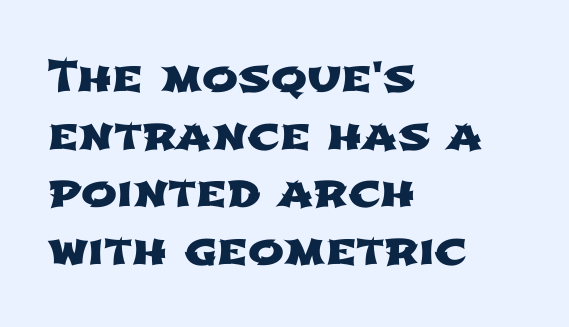
{"serif": "no", "width": "wide", "stroke_contrast": "low", "x_height": "medium", "monospaced": "no", "underline": "no", "align": "left", "line_spacing": "normal", "line_spacing_ratio": 1.34, "letter_spacing": "normal", "letter_spacing_em": 0.0, "glyph_px": 43}
